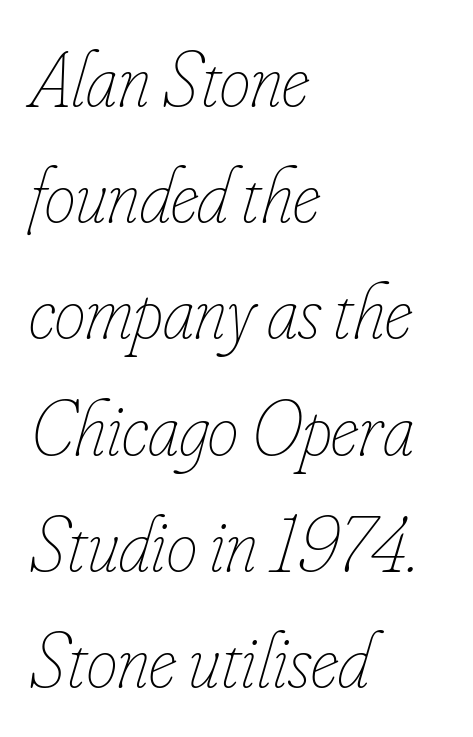
{"italic": "yes", "lean": "right", "slant_degrees": 16, "bold": "no", "weight": "thin", "width": "condensed", "stroke_contrast": "low", "x_height": "small", "monospaced": "no", "underline": "no", "align": "left", "line_spacing": "normal", "line_spacing_ratio": 1.49, "letter_spacing": "normal", "letter_spacing_em": 0.0, "glyph_px": 78}
